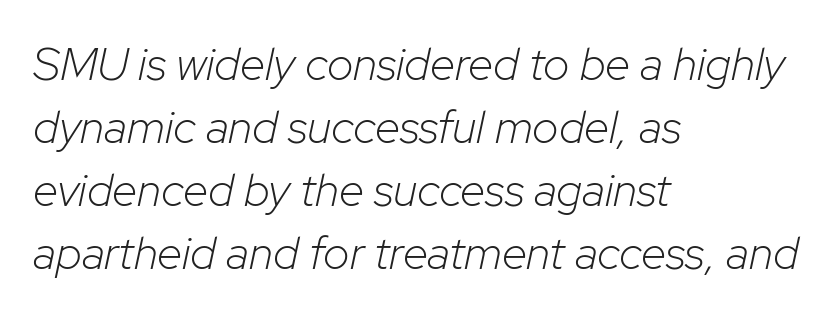
{"italic": "yes", "lean": "right", "slant_degrees": 12, "bold": "no", "weight": "light", "width": "normal", "stroke_contrast": "low", "x_height": "medium", "monospaced": "no", "underline": "no", "align": "left", "line_spacing": "normal", "line_spacing_ratio": 1.37, "letter_spacing": "normal", "letter_spacing_em": 0.0, "glyph_px": 46}
